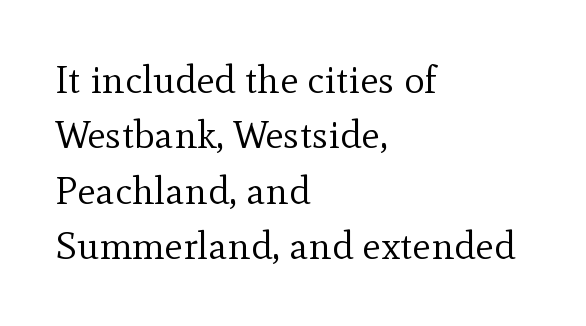
Q: Is the text bold? A: No.
Q: Is the text italic (slanted)? A: No, it is upright.
Q: Is the typeface a serif or a sans-serif typeface? A: Serif.
Q: Is the text underlined? A: No.
Q: How is the paragraph aligned? A: Left-aligned.
Q: Is the spacing between letters normal or unusually wide? A: Normal.
Q: Is the spacing between lines tight, normal or loose? A: Normal.
Q: Width (condensed, normal, or wide)? A: Normal.
Q: x-height? A: Small.
Q: Monospaced? A: No.
